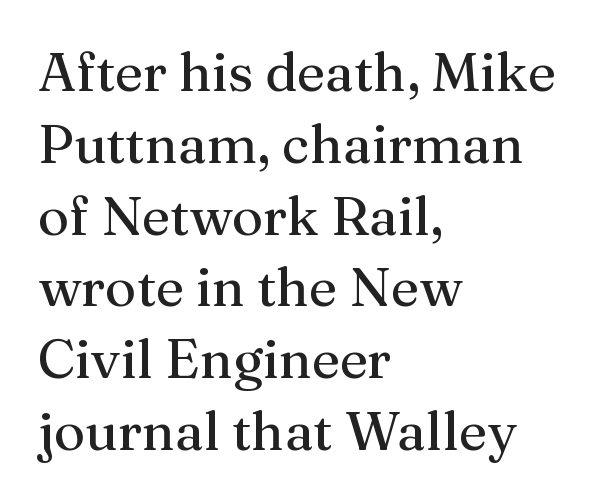
Q: Is the text bold? A: No.
Q: Is the text italic (slanted)? A: No, it is upright.
Q: Is the typeface a serif or a sans-serif typeface? A: Serif.
Q: Is the text underlined? A: No.
Q: How is the paragraph aligned? A: Left-aligned.
Q: Is the spacing between letters normal or unusually wide? A: Normal.
Q: Is the spacing between lines tight, normal or loose? A: Normal.
Q: Width (condensed, normal, or wide)? A: Normal.
Q: Stroke contrast? A: Medium.
Q: x-height? A: Medium.
Q: Monospaced? A: No.
